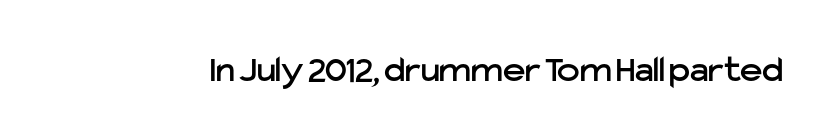
The image shows 38 px sans-serif type, upright; set normal letter spacing, not underlined; low stroke contrast and a medium x-height.
